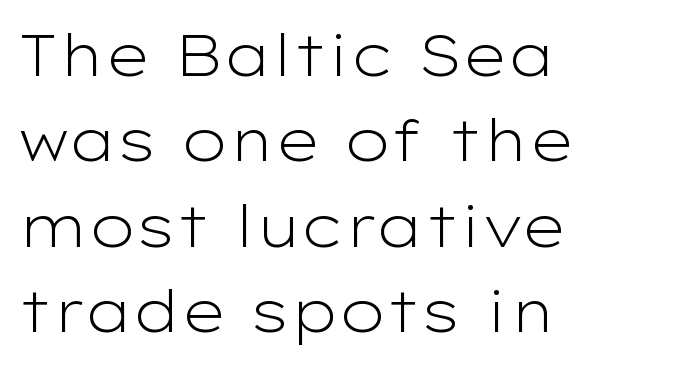
Q: Is the text bold? A: No.
Q: Is the text italic (slanted)? A: No, it is upright.
Q: Is the typeface a serif or a sans-serif typeface? A: Sans-serif.
Q: Is the text underlined? A: No.
Q: How is the paragraph aligned? A: Left-aligned.
Q: Is the spacing between letters normal or unusually wide? A: Normal.
Q: Is the spacing between lines tight, normal or loose? A: Normal.
Q: Width (condensed, normal, or wide)? A: Wide.
Q: Stroke contrast? A: Low.
Q: x-height? A: Medium.
Q: Monospaced? A: No.
